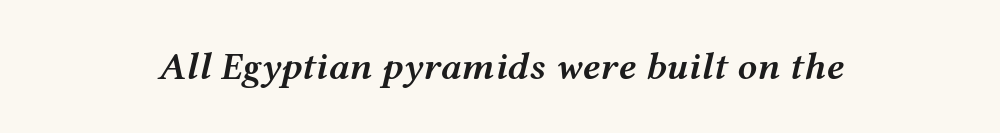
The image shows 39 px semibold, wide type, italic (leaning right); set normal letter spacing, not underlined; medium stroke contrast and a medium x-height.
